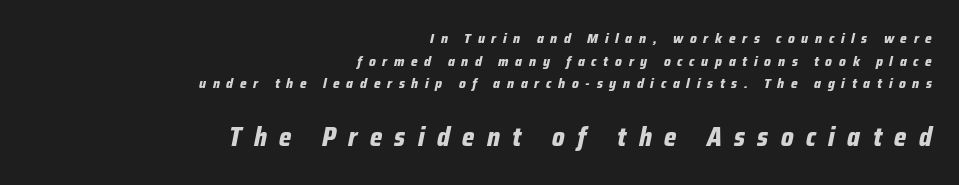
{"italic": "yes", "lean": "right", "slant_degrees": 12, "bold": "yes", "underline": "no", "align": "right", "line_spacing": "normal", "line_spacing_ratio": 1.62, "letter_spacing": "wide", "letter_spacing_em": 0.48, "larger_block": "second", "size_ratio": 1.86, "glyph_px": 26}
